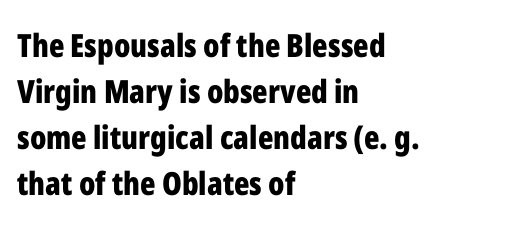
The image shows 32 px bold, condensed sans-serif type, upright; set left-aligned, normal line spacing (1.44x), normal letter spacing, not underlined; low stroke contrast and a medium x-height.
